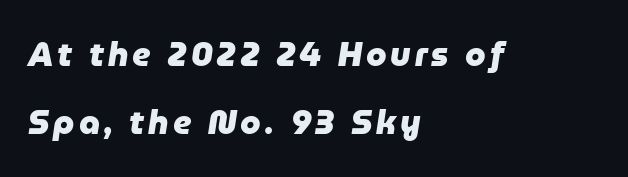
{"italic": "yes", "lean": "right", "slant_degrees": 9, "bold": "yes", "weight": "heavy", "width": "normal", "stroke_contrast": "low", "x_height": "medium", "monospaced": "no", "underline": "no", "align": "left", "line_spacing": "loose", "line_spacing_ratio": 2.06, "glyph_px": 33}
